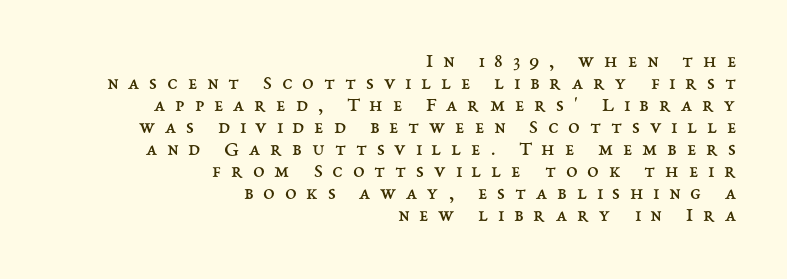
Caption: face not bold, strokes unweighted. The letters stand straight up with perfectly vertical stems. The area under the type is left untouched. In terms of leading, this rendering errs on the cramped side. The rag falls on the left side of this text block. The passage shown has open, widely tracked lettering throughout.
